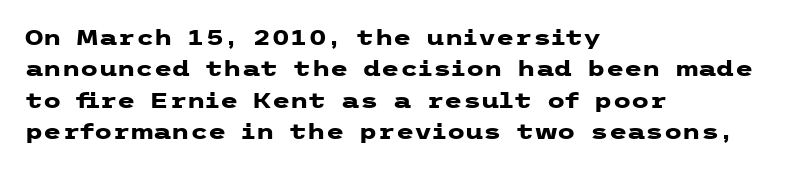
The image shows 21 px bold type, upright; set left-aligned, normal line spacing (1.5x), normal letter spacing, not underlined.
